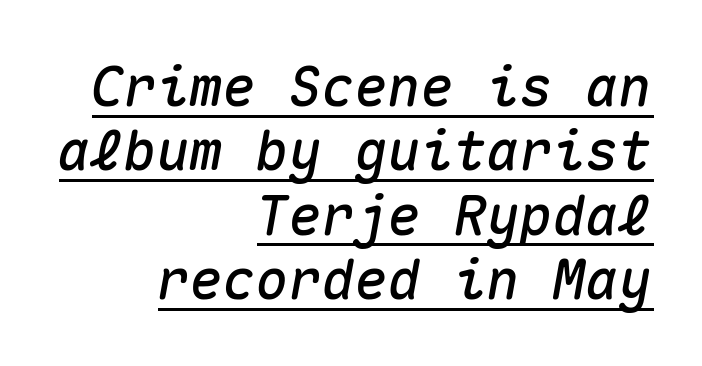
Q: Is the text italic (slanted)? A: Yes, it leans right by about 10 degrees.
Q: Is the text underlined? A: Yes.
Q: How is the paragraph aligned? A: Right-aligned.
Q: Is the spacing between letters normal or unusually wide? A: Normal.
Q: Width (condensed, normal, or wide)? A: Normal.
Q: Stroke contrast? A: Medium.
Q: x-height? A: Medium.
Q: Monospaced? A: Yes.
